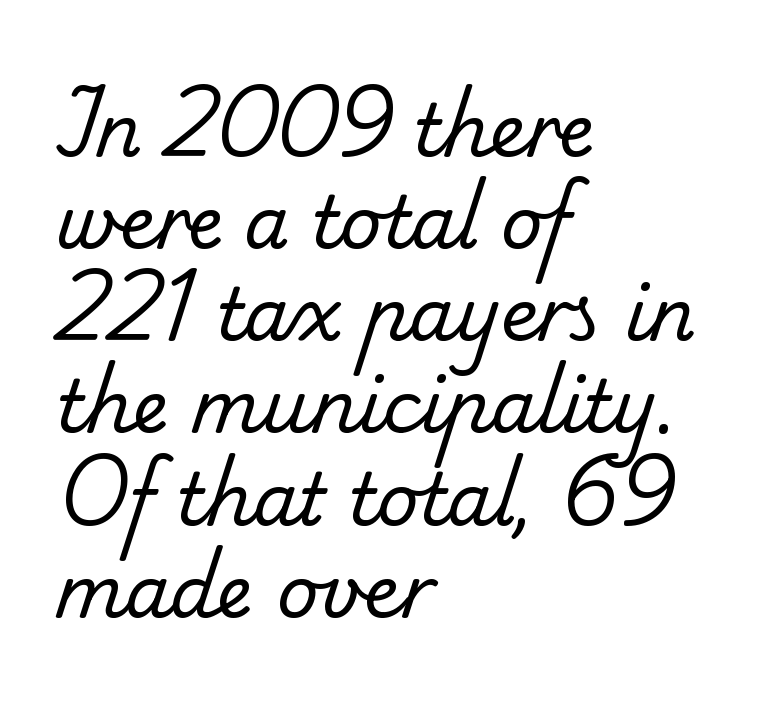
{"serif": "yes", "bold": "no", "weight": "regular", "width": "normal", "stroke_contrast": "low", "x_height": "small", "monospaced": "no", "underline": "no", "align": "left", "line_spacing": "normal", "line_spacing_ratio": 1.28, "letter_spacing": "normal", "letter_spacing_em": 0.0, "glyph_px": 72}
